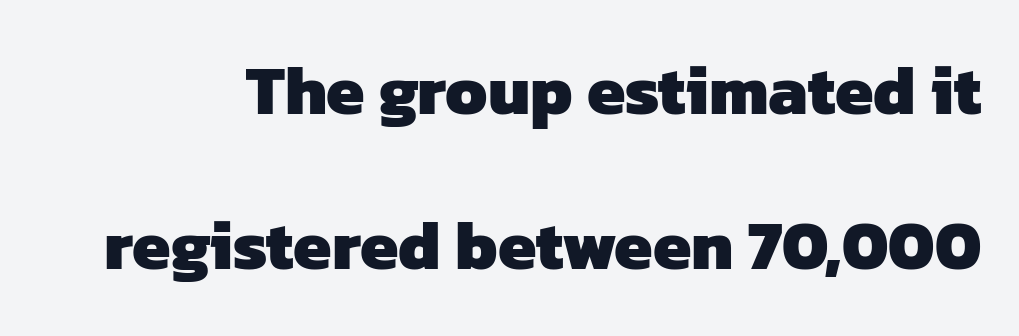
{"serif": "no", "bold": "yes", "weight": "heavy", "width": "normal", "stroke_contrast": "low", "x_height": "medium", "monospaced": "no", "underline": "no", "line_spacing": "loose", "line_spacing_ratio": 2.25, "letter_spacing": "normal", "letter_spacing_em": 0.0, "glyph_px": 69}
